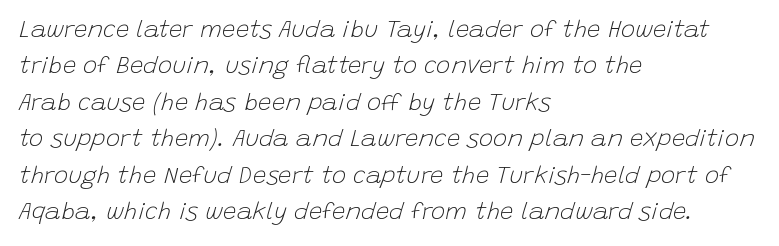
{"italic": "yes", "lean": "right", "slant_degrees": 15, "bold": "no", "underline": "no", "align": "left", "line_spacing": "normal", "line_spacing_ratio": 1.52, "letter_spacing": "normal", "letter_spacing_em": 0.0, "glyph_px": 24}
